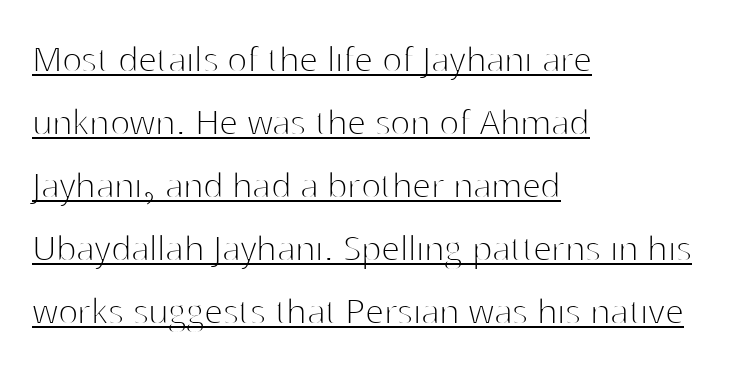
These lines keep a tight, regular rhythm from letter to letter. Varying glyph widths throughout — classic text-font behaviour. A typesetter would label this face a sans. All the whitespace from short lines collects on the right.
